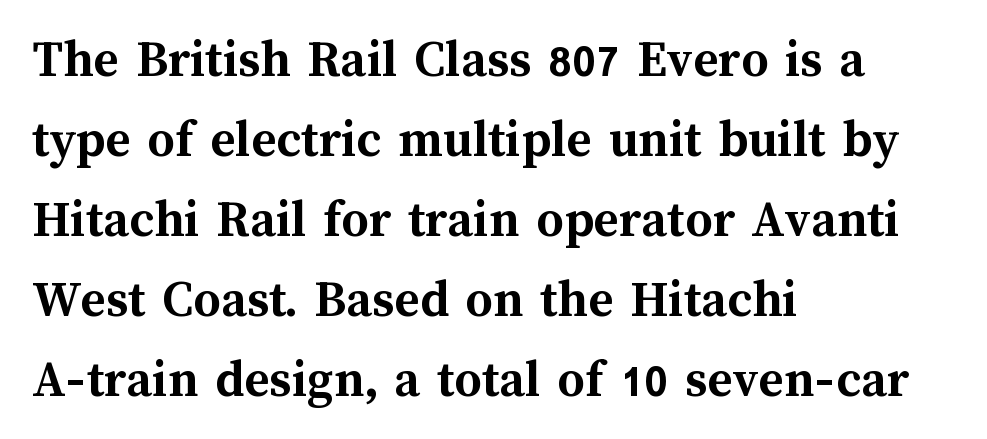
{"italic": "no", "bold": "yes", "weight": "semibold", "width": "normal", "stroke_contrast": "medium", "x_height": "medium", "monospaced": "no", "underline": "no", "align": "left", "line_spacing": "normal", "line_spacing_ratio": 1.48, "letter_spacing": "normal", "letter_spacing_em": 0.0, "glyph_px": 54}
